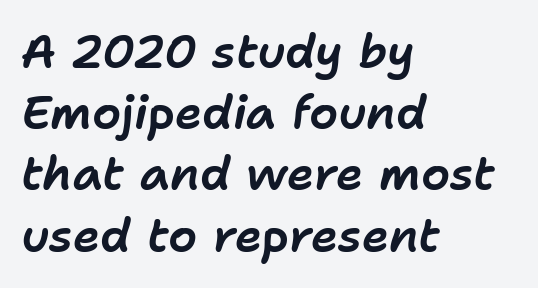
The image shows 46 px text type, italic (leaning right); set left-aligned, normal line spacing (1.33x), normal letter spacing, not underlined; low stroke contrast and a medium x-height.
